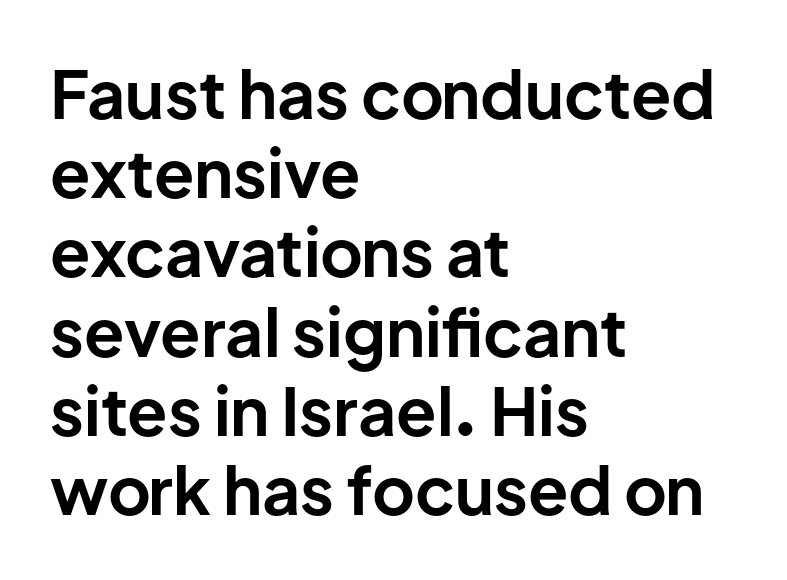
{"serif": "no", "italic": "no", "bold": "yes", "weight": "bold", "width": "normal", "stroke_contrast": "low", "x_height": "medium", "monospaced": "no", "underline": "no", "align": "left", "line_spacing_ratio": 1.2, "letter_spacing": "normal", "letter_spacing_em": 0.0, "glyph_px": 66}
